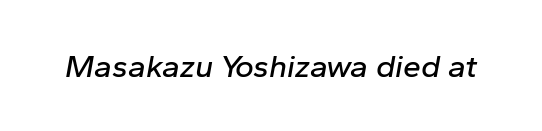
{"italic": "yes", "lean": "right", "slant_degrees": 10, "width": "normal", "stroke_contrast": "low", "x_height": "medium", "monospaced": "no", "underline": "no", "letter_spacing": "normal", "letter_spacing_em": 0.0, "glyph_px": 32}
